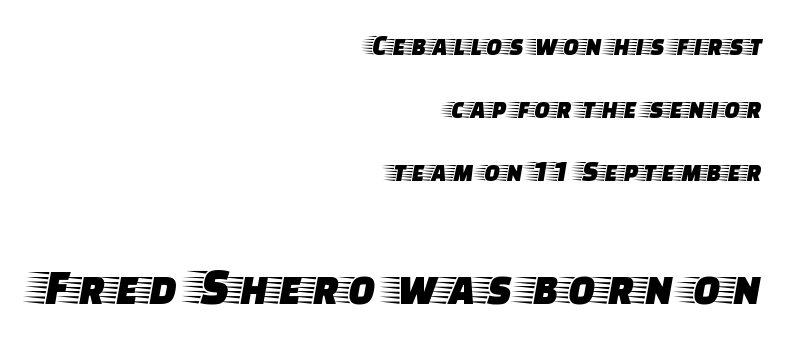
The image shows 51 px wide serif type; set right-aligned, loose line spacing (2.17x), normal letter spacing, not underlined; the second (bottom) block is 1.76x larger; low stroke contrast and a large x-height.
